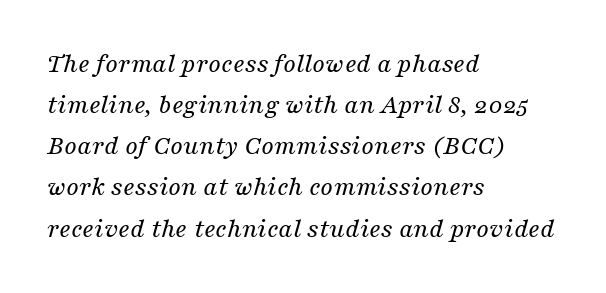
Q: Is the text bold? A: No.
Q: Is the text italic (slanted)? A: Yes, it leans right by about 16 degrees.
Q: Is the typeface a serif or a sans-serif typeface? A: Serif.
Q: Is the text underlined? A: No.
Q: How is the paragraph aligned? A: Left-aligned.
Q: Is the spacing between letters normal or unusually wide? A: Normal.
Q: Is the spacing between lines tight, normal or loose? A: Normal.
Q: Width (condensed, normal, or wide)? A: Normal.
Q: Stroke contrast? A: Medium.
Q: x-height? A: Medium.
Q: Monospaced? A: No.
